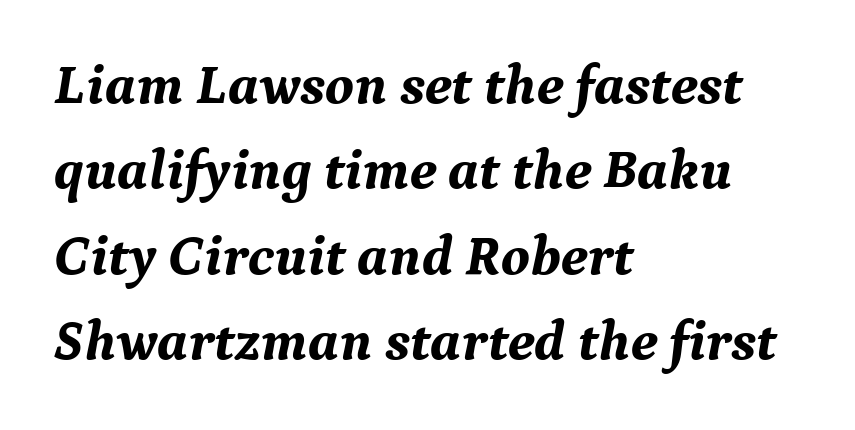
The string is rendered with underlining switched off. You can tell it's italic because the verticals aren't actually vertical. Does the copy run flush right? No — it runs flush left. Look at the bottom of the vertical strokes: they flare into serifs here. Think of a printed novel: that variable character pitch is what you see here.
